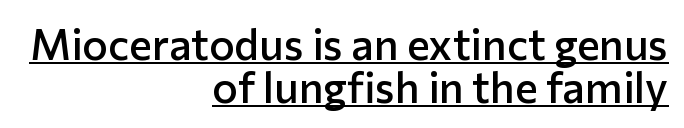
Q: Is the text bold? A: Semi-bold.
Q: Is the text italic (slanted)? A: No, it is upright.
Q: Is the typeface a serif or a sans-serif typeface? A: Sans-serif.
Q: Is the text underlined? A: Yes.
Q: How is the paragraph aligned? A: Right-aligned.
Q: Is the spacing between letters normal or unusually wide? A: Normal.
Q: Is the spacing between lines tight, normal or loose? A: Tight.
Q: Width (condensed, normal, or wide)? A: Normal.
Q: Stroke contrast? A: Low.
Q: x-height? A: Medium.
Q: Monospaced? A: No.
